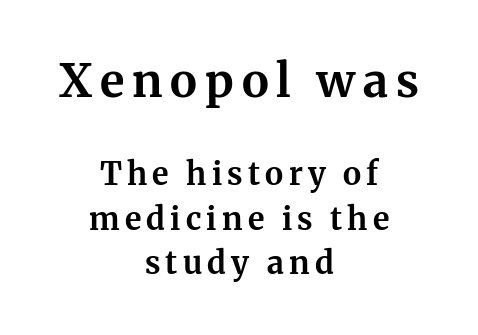
Q: Is the text bold? A: Yes.
Q: Is the text italic (slanted)? A: No, it is upright.
Q: Is the typeface a serif or a sans-serif typeface? A: Serif.
Q: Is the text underlined? A: No.
Q: How is the paragraph aligned? A: Centered.
Q: Is the spacing between lines tight, normal or loose? A: Normal.
Q: Which block of text is set in a larger size, the first (top) or the second (bottom)? A: The first (top) one.
Q: Width (condensed, normal, or wide)? A: Normal.
Q: Stroke contrast? A: Medium.
Q: x-height? A: Medium.
Q: Monospaced? A: No.
